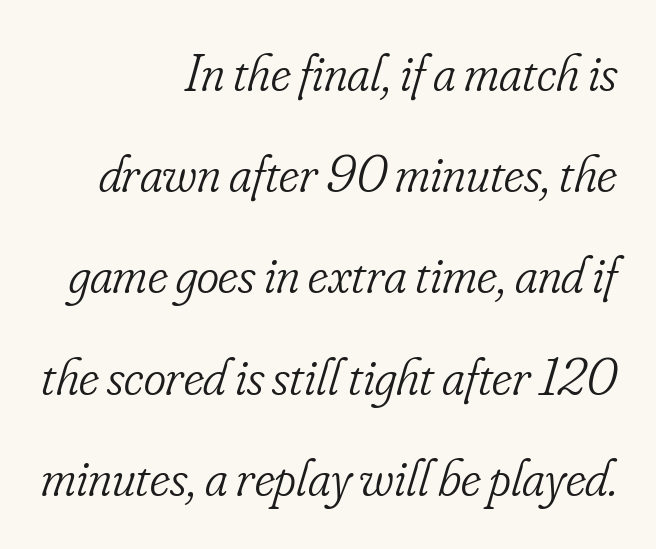
Is the letter spacing exaggerated? No — it looks like the ordinary default. Loosely led — the rows are spread out. The passage shown is typed in a proportional face where columns would drift. Line ends are locked; line starts wander. Weight: regular or lighter. The typeface chosen for these lines features serifs.
